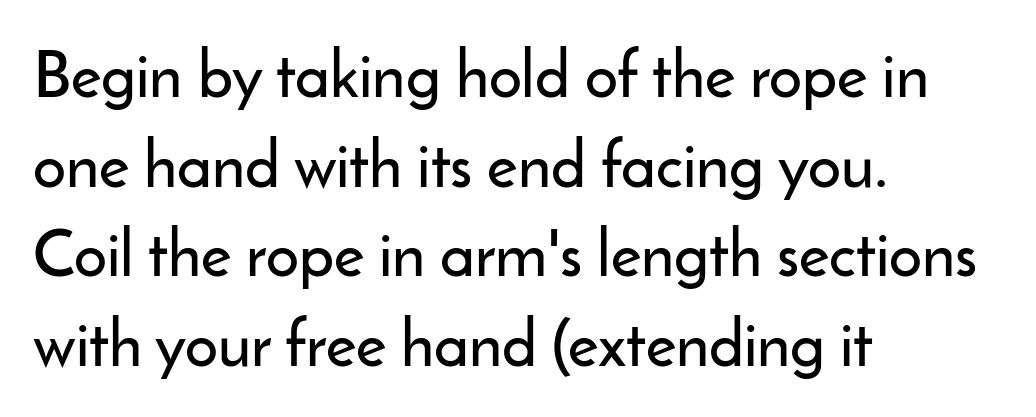
Q: Is the text italic (slanted)? A: No, it is upright.
Q: Is the typeface a serif or a sans-serif typeface? A: Sans-serif.
Q: Is the text underlined? A: No.
Q: How is the paragraph aligned? A: Left-aligned.
Q: Is the spacing between letters normal or unusually wide? A: Normal.
Q: Is the spacing between lines tight, normal or loose? A: Normal.
Q: Width (condensed, normal, or wide)? A: Normal.
Q: Stroke contrast? A: Low.
Q: x-height? A: Small.
Q: Monospaced? A: No.
